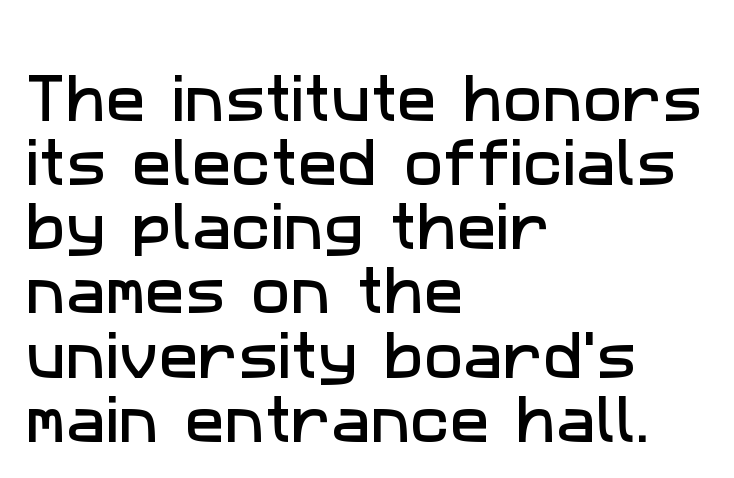
These lines keep a tight, regular rhythm from letter to letter. A student would call this left alignment; a typographer would say flush left, rag right. Check the space under the baseline: it is left empty. Do the characters align in a grid? No, the font is proportional. The face used here is a sans, in the tradition of grotesques and geometrics.
